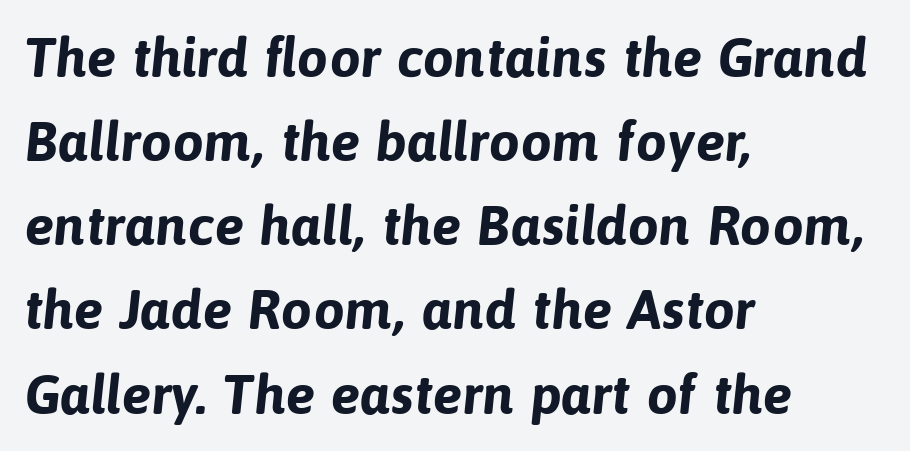
{"serif": "no", "bold": "yes", "weight": "bold", "width": "normal", "stroke_contrast": "low", "x_height": "medium", "monospaced": "no", "underline": "no", "align": "left", "line_spacing": "normal", "line_spacing_ratio": 1.53, "letter_spacing": "normal", "letter_spacing_em": 0.0, "glyph_px": 55}
